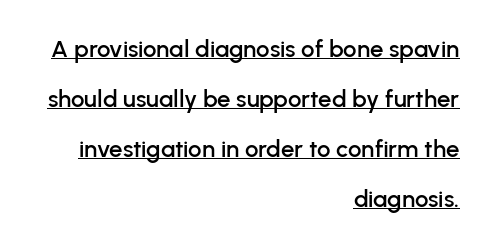
The letterforms sit shoulder to shoulder at normal distance. Every row of glyphs terminates at an identical x-position on the right. Compared with typical paragraphs, the rows here are farther apart. The passage shown is underscored from start to finish.
